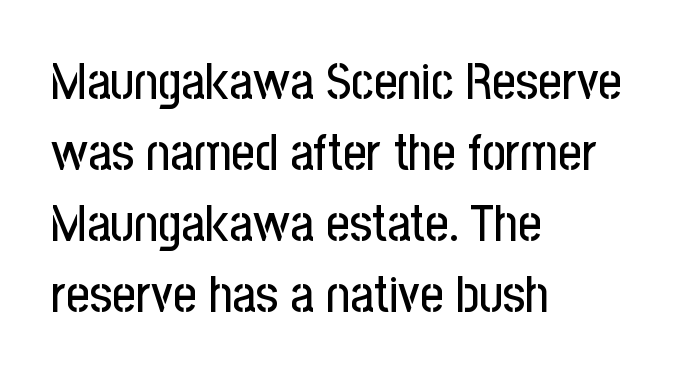
The image shows 51 px condensed sans-serif type, upright; set left-aligned, normal line spacing (1.39x), normal letter spacing, not underlined; low stroke contrast and a medium x-height.
